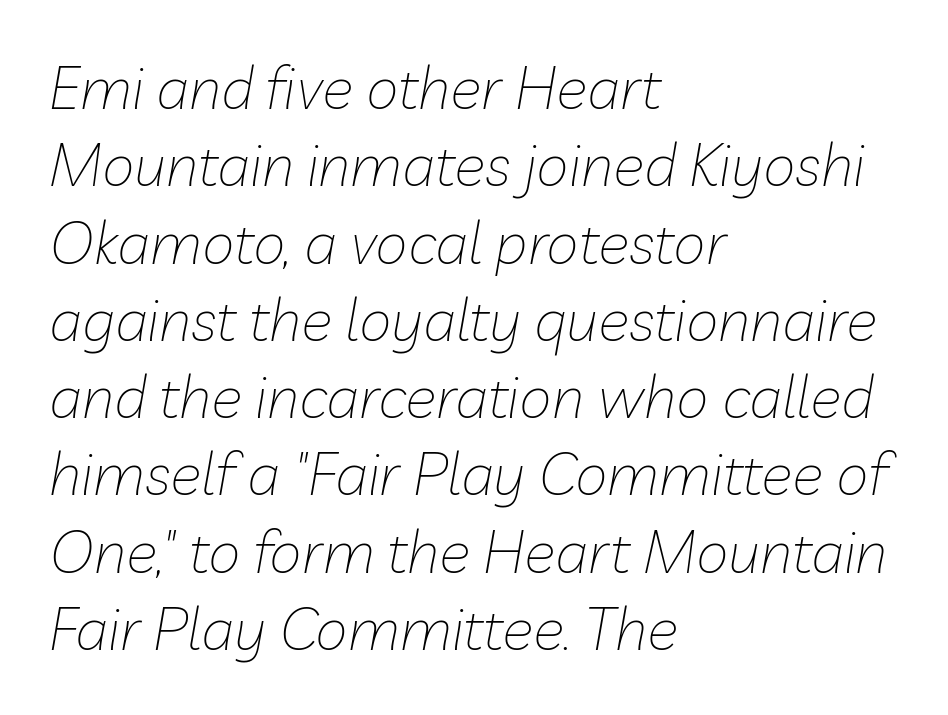
Q: Is the text bold? A: No.
Q: Is the text italic (slanted)? A: Yes, it leans right by about 10 degrees.
Q: Is the text underlined? A: No.
Q: How is the paragraph aligned? A: Left-aligned.
Q: Is the spacing between letters normal or unusually wide? A: Normal.
Q: Is the spacing between lines tight, normal or loose? A: Normal.
Q: Width (condensed, normal, or wide)? A: Normal.
Q: Stroke contrast? A: Low.
Q: x-height? A: Medium.
Q: Monospaced? A: No.
